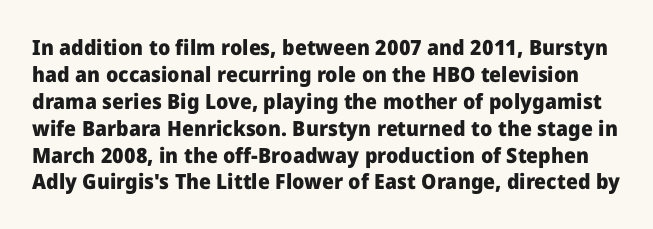
{"italic": "no", "bold": "yes", "underline": "no", "line_spacing": "normal", "line_spacing_ratio": 1.28, "letter_spacing": "normal", "letter_spacing_em": 0.0, "glyph_px": 21}
